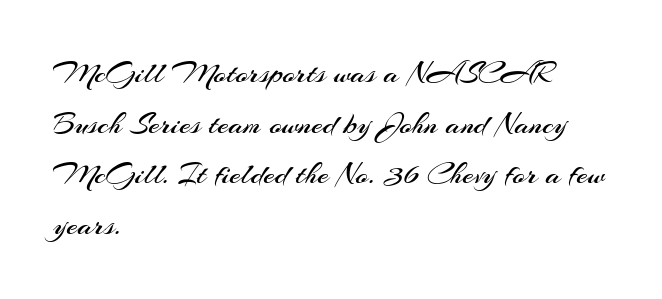
Q: Is the text bold? A: No.
Q: Is the text italic (slanted)? A: Yes.
Q: Is the typeface a serif or a sans-serif typeface? A: Sans-serif.
Q: Is the text underlined? A: No.
Q: How is the paragraph aligned? A: Left-aligned.
Q: Is the spacing between letters normal or unusually wide? A: Normal.
Q: Is the spacing between lines tight, normal or loose? A: Normal.
Q: Width (condensed, normal, or wide)? A: Normal.
Q: Stroke contrast? A: Medium.
Q: x-height? A: Small.
Q: Monospaced? A: No.
